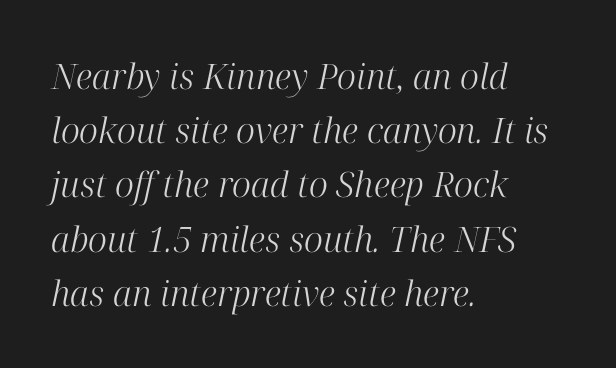
Q: Is the text bold? A: No.
Q: Is the text italic (slanted)? A: Yes, it leans right by about 12 degrees.
Q: Is the typeface a serif or a sans-serif typeface? A: Serif.
Q: Is the text underlined? A: No.
Q: How is the paragraph aligned? A: Left-aligned.
Q: Is the spacing between letters normal or unusually wide? A: Normal.
Q: Is the spacing between lines tight, normal or loose? A: Normal.
Q: Width (condensed, normal, or wide)? A: Normal.
Q: Stroke contrast? A: High.
Q: x-height? A: Medium.
Q: Monospaced? A: No.
